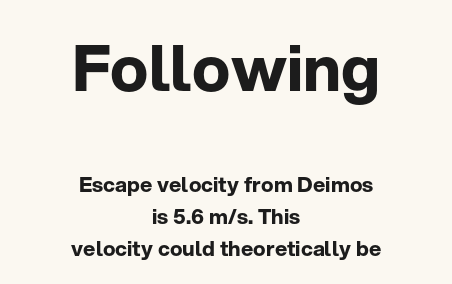
The image shows 64 px bold sans-serif type, upright; set centered, normal line spacing (1.52x), normal letter spacing, not underlined; the first (top) block is 3.05x larger; low stroke contrast and a medium x-height.
